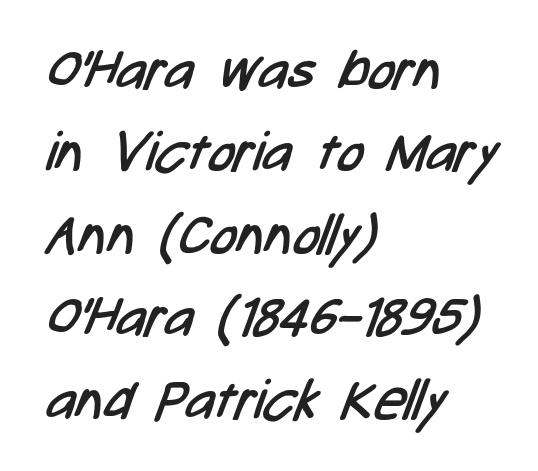
{"serif": "no", "bold": "no", "weight": "regular", "width": "condensed", "stroke_contrast": "low", "x_height": "medium", "monospaced": "no", "underline": "no", "align": "left", "line_spacing": "normal", "line_spacing_ratio": 1.5, "letter_spacing": "normal", "letter_spacing_em": 0.0, "glyph_px": 55}
